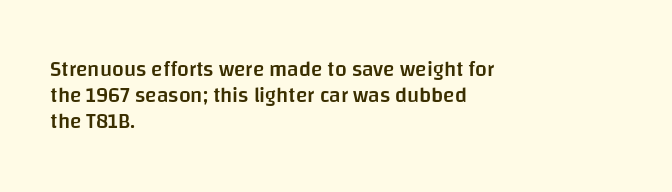
{"italic": "no", "bold": "semi", "underline": "no", "align": "left", "line_spacing": "normal", "line_spacing_ratio": 1.25, "letter_spacing": "normal", "letter_spacing_em": 0.0, "glyph_px": 21}
